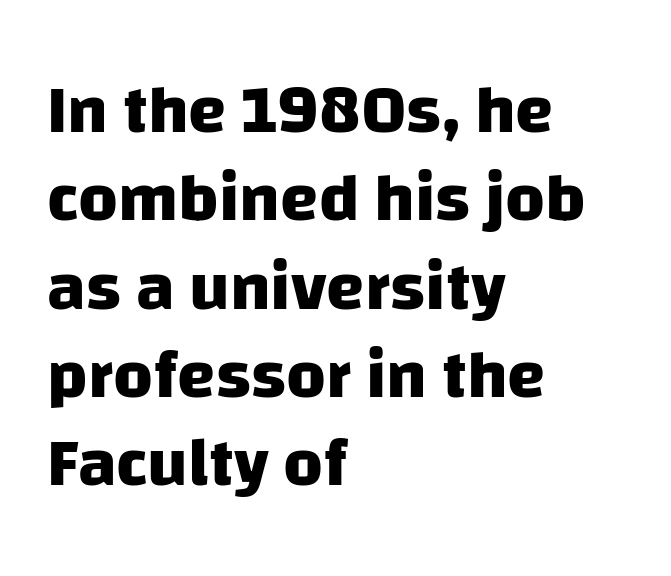
{"serif": "no", "bold": "yes", "weight": "heavy", "width": "normal", "stroke_contrast": "low", "x_height": "large", "monospaced": "no", "underline": "no", "align": "left", "line_spacing": "normal", "line_spacing_ratio": 1.28, "letter_spacing": "normal", "letter_spacing_em": 0.0, "glyph_px": 69}
